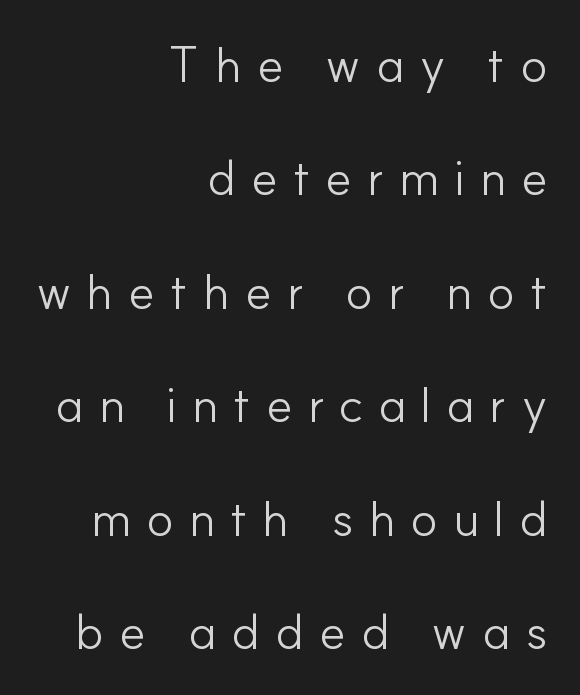
Check under the words: just untouched page. Tracking here is generous; glyphs stand well apart from one another. Weight: in the light-to-regular range. Alignment: flush right. In terms of posture, this sample is upright.
